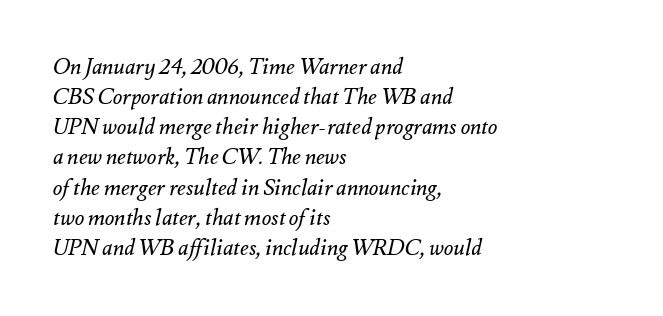
Q: Is the text bold? A: No.
Q: Is the text italic (slanted)? A: Yes, it leans right by about 12 degrees.
Q: Is the text underlined? A: No.
Q: How is the paragraph aligned? A: Left-aligned.
Q: Is the spacing between letters normal or unusually wide? A: Normal.
Q: Is the spacing between lines tight, normal or loose? A: Normal.
